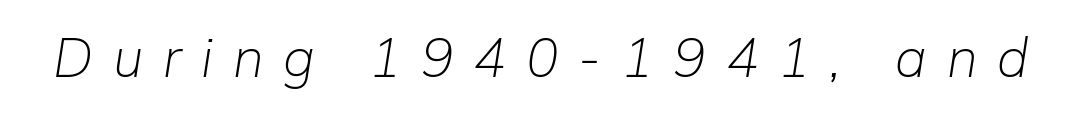
Q: Is the text bold? A: No.
Q: Is the text italic (slanted)? A: Yes, it leans right by about 9 degrees.
Q: Is the text underlined? A: No.
Q: Is the spacing between letters normal or unusually wide? A: Unusually wide.
Q: Width (condensed, normal, or wide)? A: Normal.
Q: Stroke contrast? A: Low.
Q: x-height? A: Medium.
Q: Monospaced? A: No.
